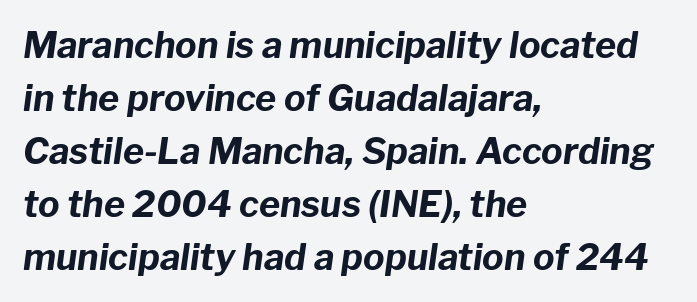
The image shows 36 px bold type, italic (leaning right); set left-aligned, normal line spacing (1.47x), normal letter spacing, not underlined; low stroke contrast and a medium x-height.
